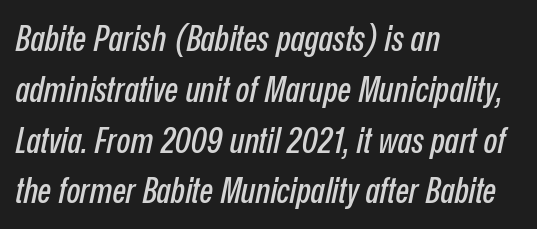
The image shows 36 px condensed type, italic (leaning right); set left-aligned, normal line spacing (1.41x), normal letter spacing, not underlined; low stroke contrast and a medium x-height.
